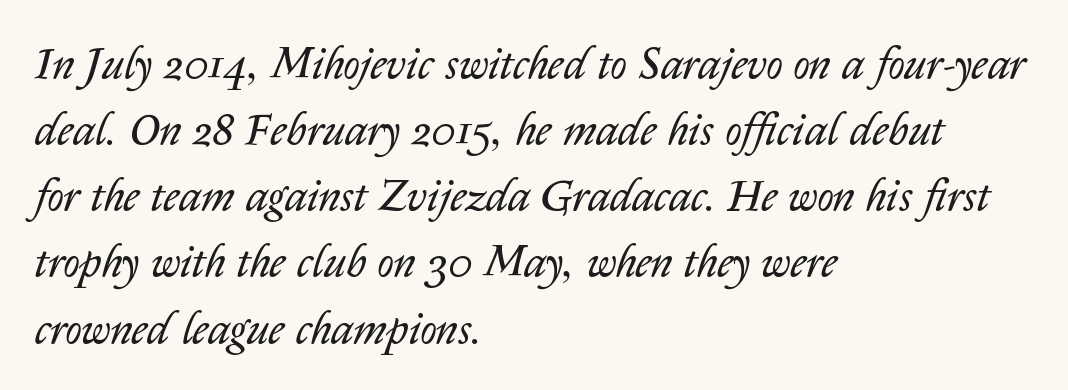
The image shows 45 px regular-weight type, italic (leaning right); set left-aligned, normal line spacing (1.47x), normal letter spacing, not underlined; low stroke contrast and a medium x-height.
